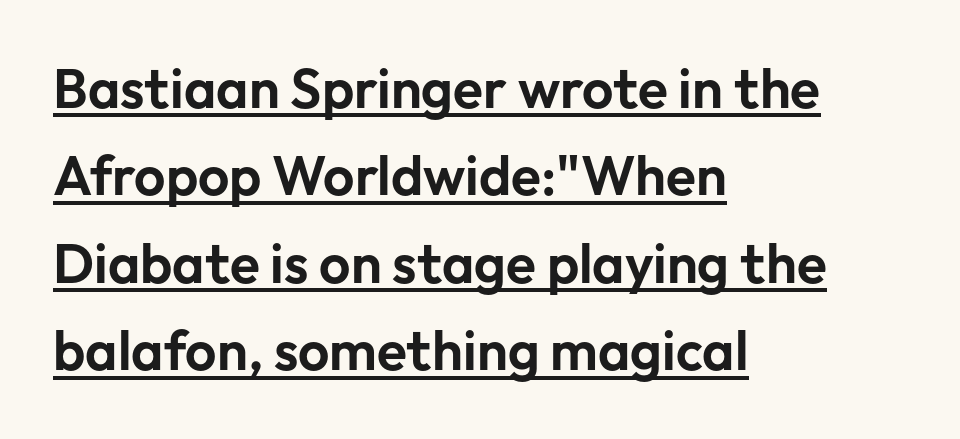
{"serif": "no", "italic": "no", "width": "normal", "stroke_contrast": "low", "x_height": "medium", "monospaced": "no", "underline": "yes", "align": "left", "line_spacing": "normal", "line_spacing_ratio": 1.59, "letter_spacing": "normal", "letter_spacing_em": 0.0, "glyph_px": 55}
